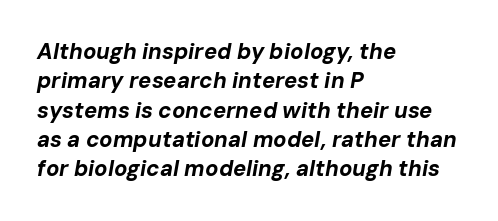
{"italic": "yes", "lean": "right", "slant_degrees": 10, "bold": "yes", "underline": "no", "align": "left", "line_spacing": "normal", "line_spacing_ratio": 1.33, "letter_spacing": "normal", "letter_spacing_em": 0.0, "glyph_px": 22}
